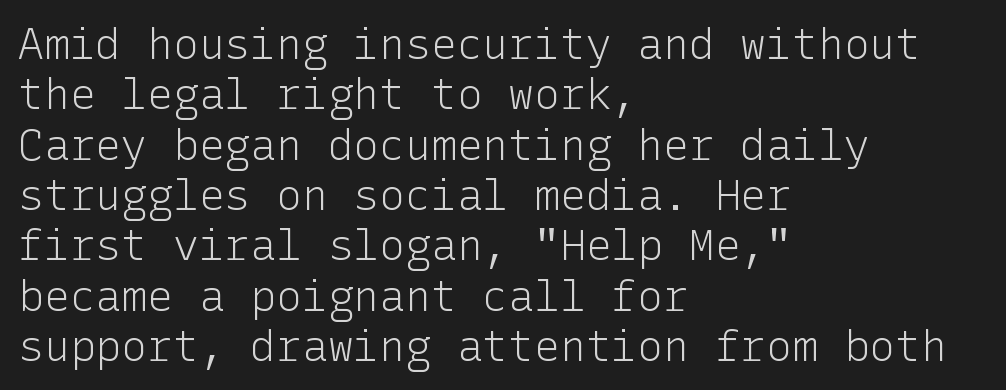
{"serif": "no", "italic": "no", "bold": "no", "weight": "light", "width": "normal", "stroke_contrast": "low", "x_height": "medium", "underline": "no", "align": "left", "line_spacing_ratio": 1.17, "letter_spacing": "normal", "letter_spacing_em": 0.0, "glyph_px": 43}
